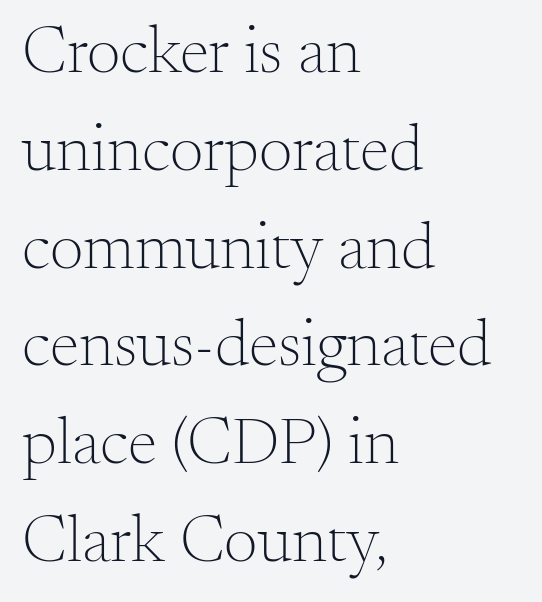
{"serif": "yes", "italic": "no", "bold": "no", "weight": "light", "width": "normal", "stroke_contrast": "medium", "x_height": "small", "monospaced": "no", "underline": "no", "align": "left", "line_spacing": "normal", "line_spacing_ratio": 1.46, "letter_spacing": "normal", "letter_spacing_em": 0.0, "glyph_px": 67}
